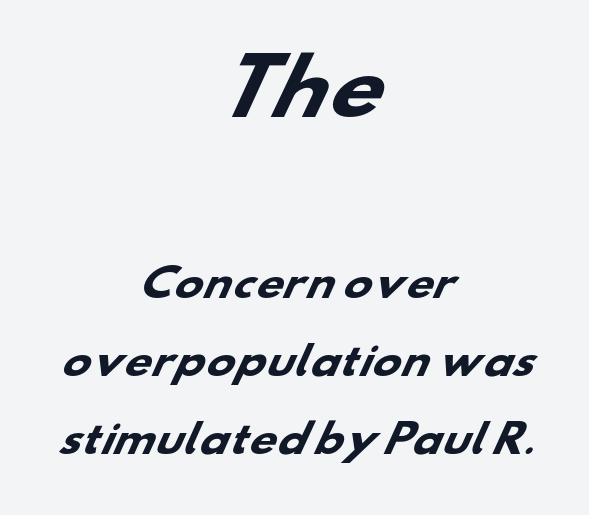
The block of text is sparse from top to bottom, with ample space between rows. The rendering keeps characters at their native spacing. The typesetter chose a symmetrical, centered arrangement here. The face used here appears at its bigger size in the upper chunk. The characters display no serif detailing; their extremities are plain.
